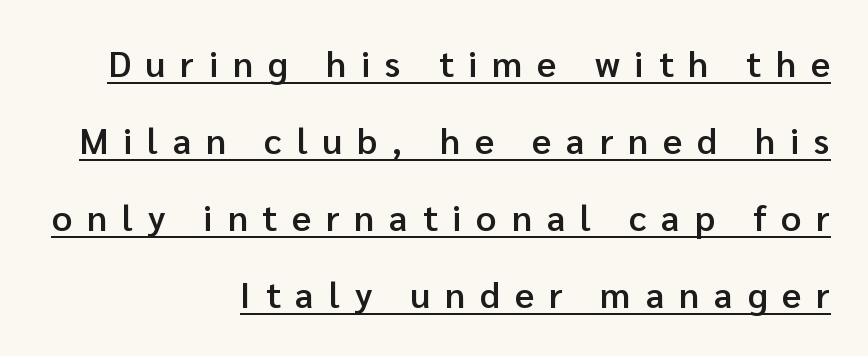
Observe the absence of serifs on each vertical stroke in this sample. Think of a printed novel: that variable character pitch is what you see here. Spacing between characters has been opened up far beyond the box default. Italic: no, the glyphs are upright roman.
